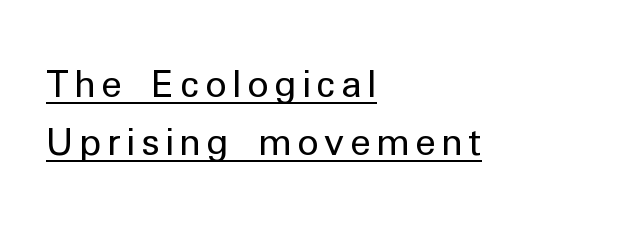
The image shows 37 px regular-weight sans-serif type, upright; set left-aligned, normal line spacing (1.57x), underlined; low stroke contrast and a medium x-height.
